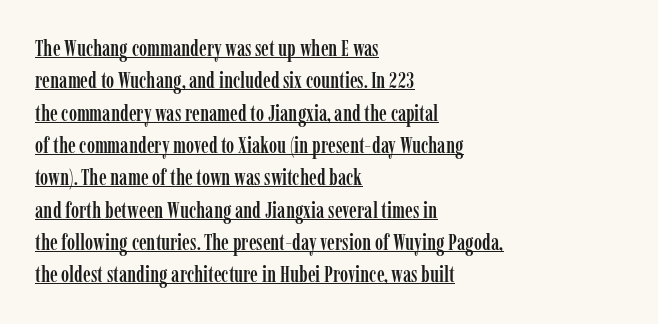
{"italic": "no", "underline": "yes", "align": "left", "line_spacing": "normal", "line_spacing_ratio": 1.47, "letter_spacing": "normal", "letter_spacing_em": 0.0, "glyph_px": 22}
